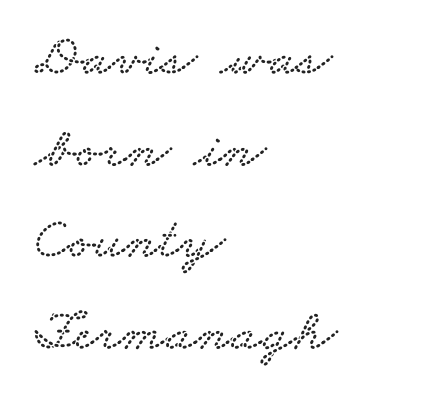
The image shows 58 px wide serif type; set left-aligned, normal line spacing (1.58x), normal letter spacing, not underlined; low stroke contrast and a small x-height.
